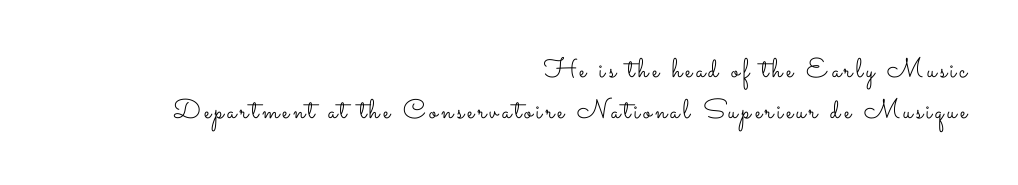
The foot of each line stays bare and open. What's the leading like? Ordinary, nothing unusual. Line endings align vertically; line beginnings do not. The weight would be labelled regular, book, light, or lighter still.
